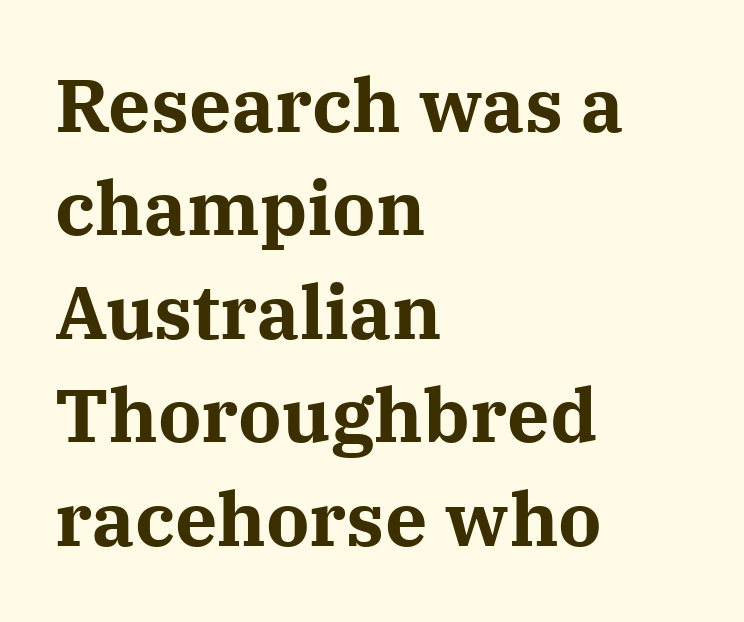
{"serif": "yes", "italic": "no", "bold": "yes", "weight": "bold", "width": "normal", "stroke_contrast": "medium", "x_height": "medium", "monospaced": "no", "underline": "no", "align": "left", "line_spacing": "normal", "line_spacing_ratio": 1.38, "letter_spacing": "normal", "letter_spacing_em": 0.0, "glyph_px": 75}
